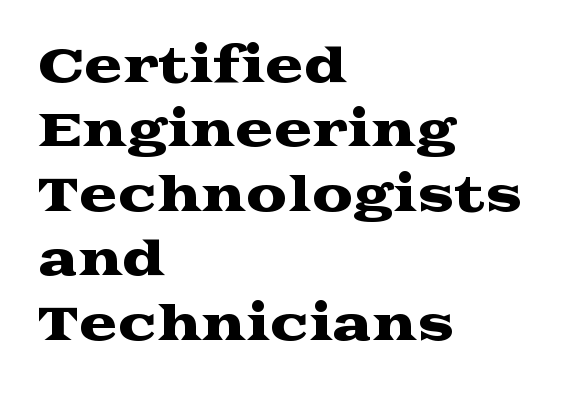
Think of a printed novel: that variable character pitch is what you see here. To sum up the face: it has serifs. Short note: letters normally spaced. The lines in this sample share a left origin and differ only in where they stop. Notice how the stems are strictly vertical — no italics here.
